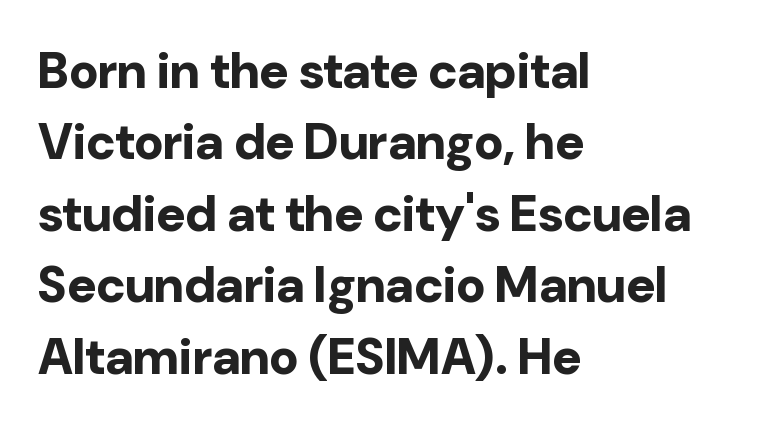
Q: Is the text bold? A: Yes.
Q: Is the text italic (slanted)? A: No, it is upright.
Q: Is the typeface a serif or a sans-serif typeface? A: Sans-serif.
Q: Is the text underlined? A: No.
Q: How is the paragraph aligned? A: Left-aligned.
Q: Is the spacing between letters normal or unusually wide? A: Normal.
Q: Is the spacing between lines tight, normal or loose? A: Normal.
Q: Width (condensed, normal, or wide)? A: Normal.
Q: Stroke contrast? A: Low.
Q: x-height? A: Medium.
Q: Monospaced? A: No.
